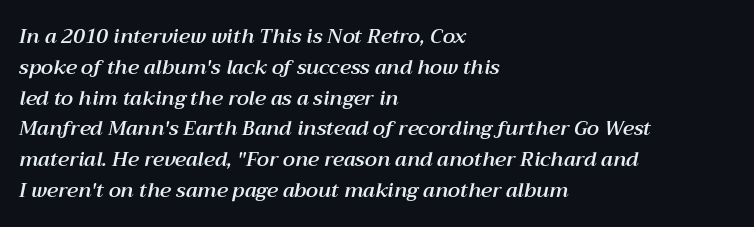
{"italic": "yes", "lean": "right", "slant_degrees": 12, "underline": "no", "align": "left", "line_spacing": "normal", "line_spacing_ratio": 1.54, "letter_spacing": "normal", "letter_spacing_em": 0.0, "glyph_px": 20}
